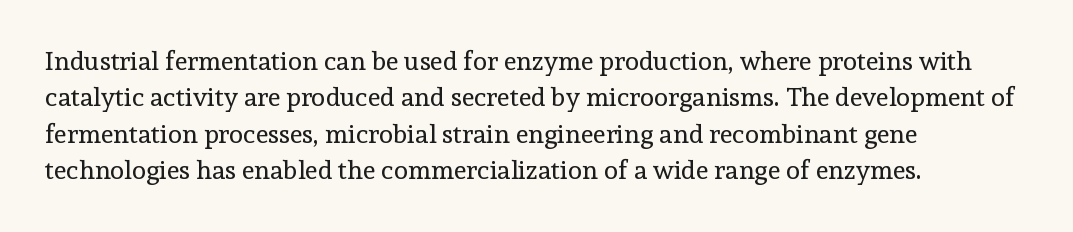
Short and long lines alike share a common starting point at left. The typeface has the unassuming heft of standard copy or less. Is the letter spacing exaggerated? No — it looks like the ordinary default. Has an underline been added? It has not. Posture: vertical.
